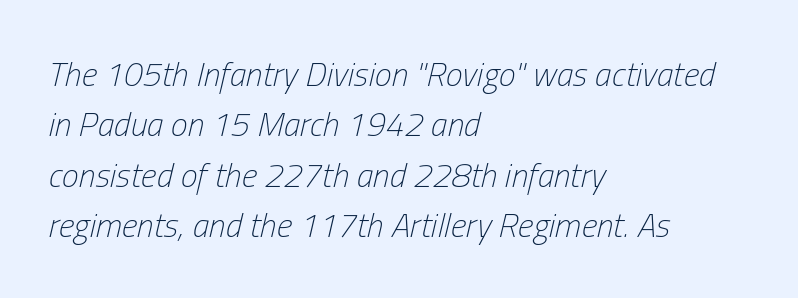
{"italic": "yes", "lean": "right", "slant_degrees": 13, "bold": "no", "weight": "light", "width": "condensed", "stroke_contrast": "low", "x_height": "medium", "monospaced": "no", "underline": "no", "align": "left", "line_spacing": "normal", "line_spacing_ratio": 1.48, "letter_spacing": "normal", "letter_spacing_em": 0.0, "glyph_px": 34}
